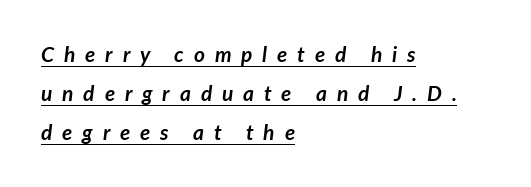
Tracking here is generous; glyphs stand well apart from one another. Somebody hit Ctrl+U on this one — the words are underlined. The font's italic variant was chosen for this text. The paragraph has a hard left edge and a soft right edge. On the weight axis this lands at bold, roughly 700.
